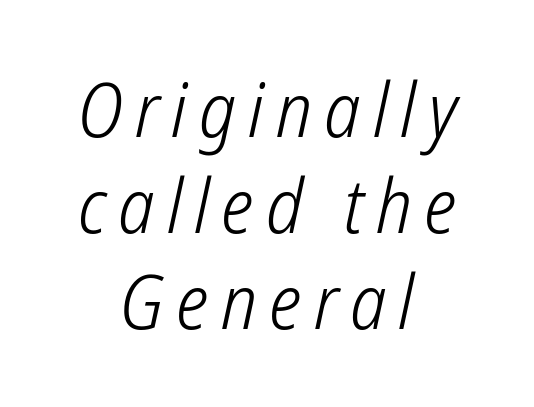
Q: Is the text bold? A: No.
Q: Is the typeface a serif or a sans-serif typeface? A: Sans-serif.
Q: Is the text underlined? A: No.
Q: How is the paragraph aligned? A: Centered.
Q: Is the spacing between lines tight, normal or loose? A: Normal.
Q: Width (condensed, normal, or wide)? A: Condensed.
Q: Stroke contrast? A: Low.
Q: x-height? A: Medium.
Q: Monospaced? A: No.
